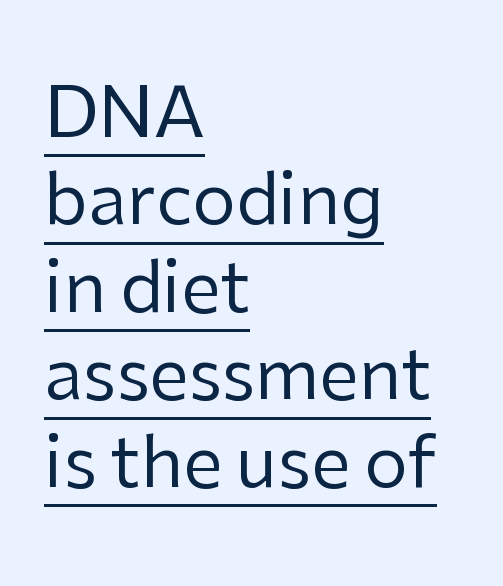
Q: Is the text bold? A: No.
Q: Is the text italic (slanted)? A: No, it is upright.
Q: Is the typeface a serif or a sans-serif typeface? A: Sans-serif.
Q: Is the text underlined? A: Yes.
Q: How is the paragraph aligned? A: Left-aligned.
Q: Is the spacing between letters normal or unusually wide? A: Normal.
Q: Is the spacing between lines tight, normal or loose? A: Normal.
Q: Width (condensed, normal, or wide)? A: Normal.
Q: Stroke contrast? A: Low.
Q: x-height? A: Medium.
Q: Monospaced? A: No.
